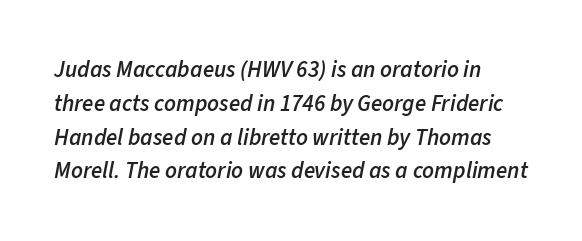
{"italic": "yes", "lean": "right", "slant_degrees": 11, "bold": "semi", "underline": "no", "line_spacing": "normal", "line_spacing_ratio": 1.47, "letter_spacing": "normal", "letter_spacing_em": 0.0, "glyph_px": 23}
